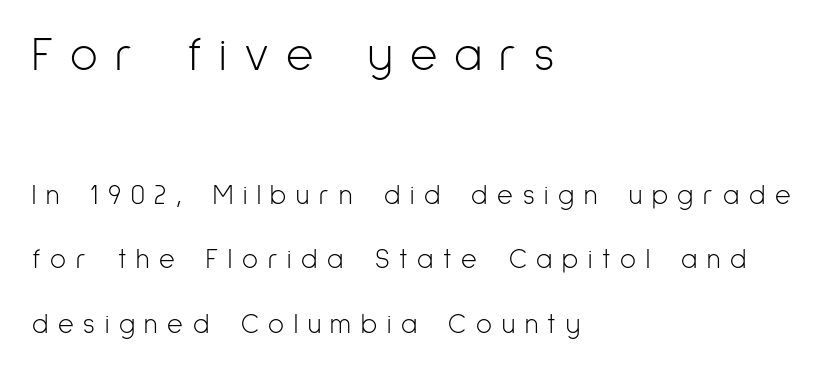
{"serif": "no", "italic": "no", "bold": "no", "weight": "light", "width": "condensed", "stroke_contrast": "low", "x_height": "medium", "monospaced": "no", "underline": "no", "align": "left", "line_spacing": "loose", "line_spacing_ratio": 2.39, "letter_spacing": "wide", "letter_spacing_em": 0.36, "larger_block": "first", "size_ratio": 1.74, "glyph_px": 47}
